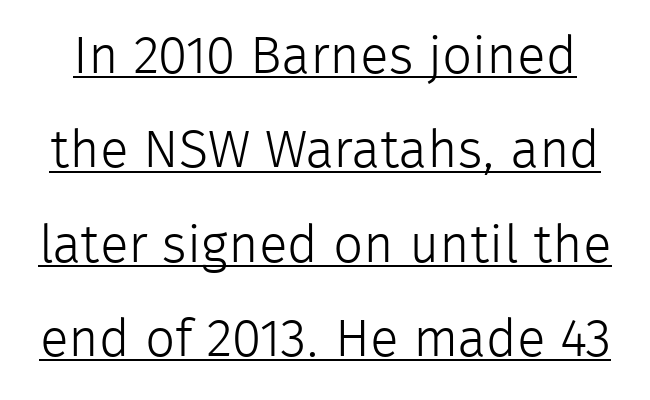
Short note: letters normally spaced. A quiet, ordinary-to-light weight characterises the typeface. Looks like regular typesetting: each glyph gets only the width it needs. Posture: upright roman. Like a heading marked for emphasis, these lines bear an underscore. The passage shown is typeset with a sans-serif family.
